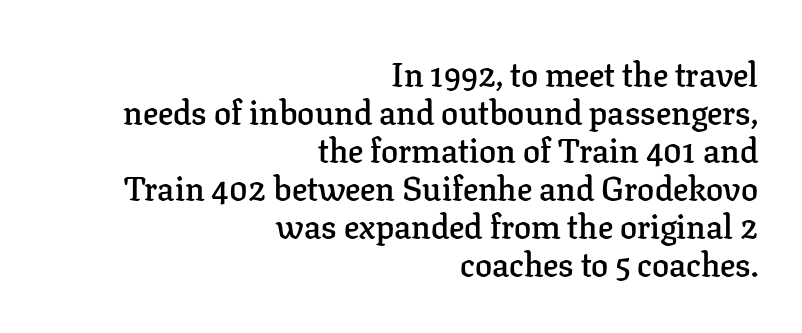
Vertical strokes here are truly vertical. Do the characters align in a grid? No, the font is proportional. Beneath every word, the page is bare. Regarding leading, the lines here are crowded together. Its strokes are somewhat broadened, the hallmark of semibold type.
